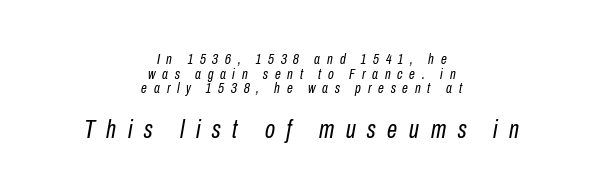
{"italic": "yes", "lean": "right", "slant_degrees": 10, "bold": "no", "underline": "no", "align": "center", "line_spacing": "tight", "line_spacing_ratio": 0.98, "letter_spacing": "wide", "letter_spacing_em": 0.45, "larger_block": "second", "size_ratio": 1.73, "glyph_px": 26}
